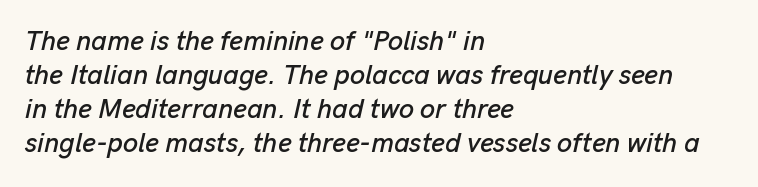
The gap between lines stays unmarked. The rendering uses a moderate line-height, typical for paragraphs. The axis of the letterforms is tilted away from vertical. Here the glyphs are tracked normally, forming tight word shapes. Line starts are locked; line ends wander.
